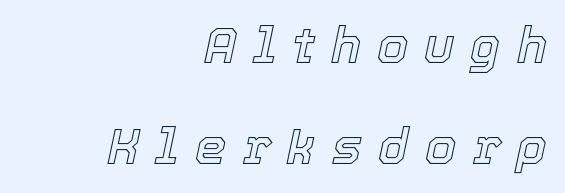
{"italic": "yes", "lean": "right", "slant_degrees": 12, "width": "normal", "x_height": "medium", "monospaced": "no", "underline": "no", "align": "right", "line_spacing": "loose", "line_spacing_ratio": 2.03, "letter_spacing": "wide", "letter_spacing_em": 0.32, "glyph_px": 50}
